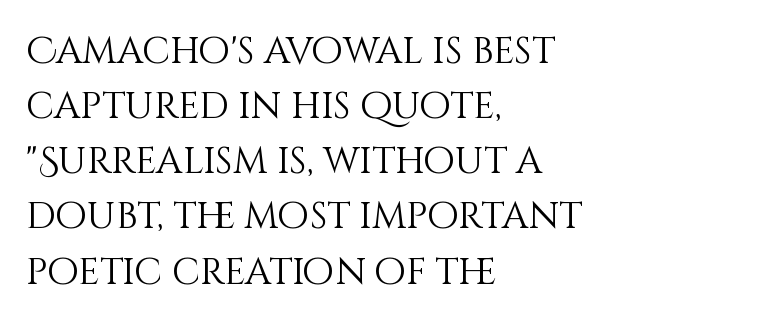
Counters stay open thanks to moderate or lighter strokes. Caption: multi-line text, flush left, ragged right. This sample uses plain, unmodified letter spacing. The lines sit at an ordinary, default distance from one another. Italic? Not at all — the glyphs are vertical.
